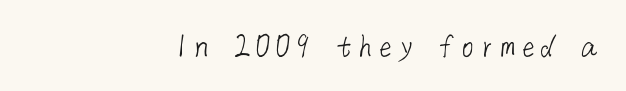
No word sits above an underline. Casual observation: everything's shoved over to the right. Ink coverage per letter is moderate at most. The type family on display is of the sans-serif kind.
